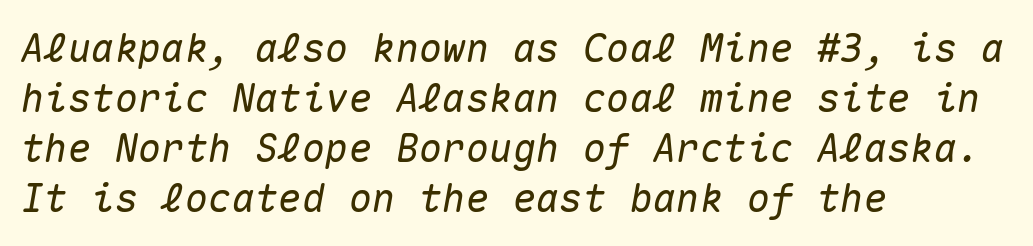
Rows of type keep a routine distance in the vertical direction. Is the type slanted? Yes — the strokes lean at a clear angle. Underline: absent. The typesetter chose a ragged-right arrangement here.
